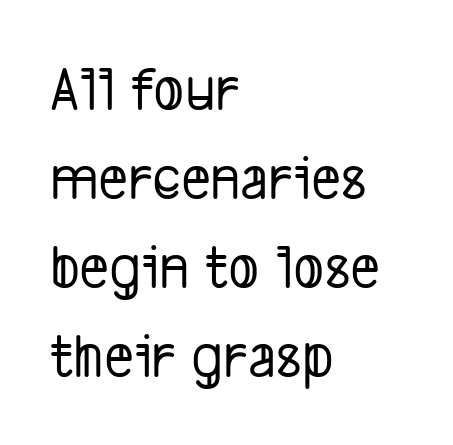
The image shows 64 px condensed sans-serif type; set left-aligned, normal line spacing (1.39x), normal letter spacing, not underlined; low stroke contrast and a medium x-height.
